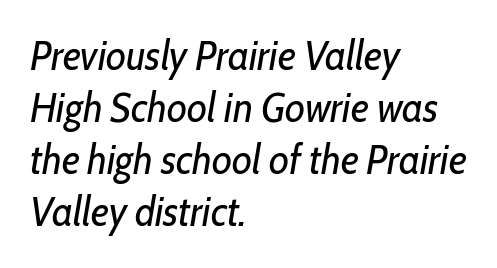
A normal amount of white space separates one row of letters from the next. The setting favours the left margin, as ordinary paragraphs usually do. Is the stroke heavy? The answer is a plain regular-or-lighter. The face used here has a pronounced slope to its letters.
